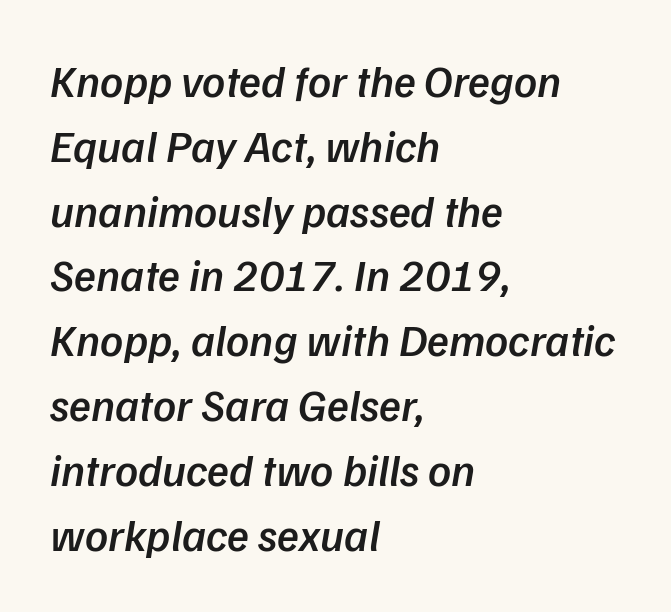
The image shows 45 px semibold sans-serif type; set left-aligned, normal line spacing (1.44x), normal letter spacing, not underlined; low stroke contrast and a medium x-height.
